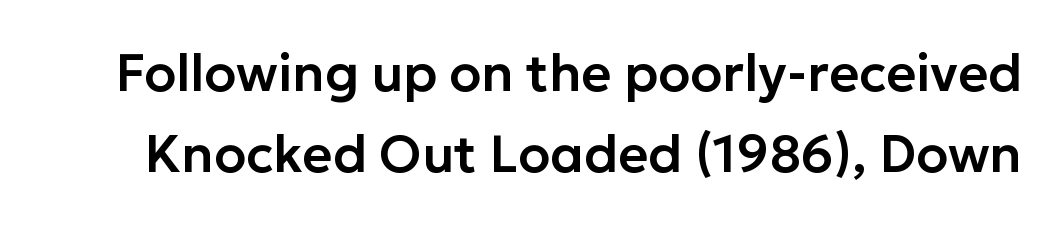
No italicization has been applied; the sample stays upright. Each letter's strokes conclude bluntly, with no projecting serifs. This rendering features lettering with no underline. The passage shown stacks its lines at a standard gap.
